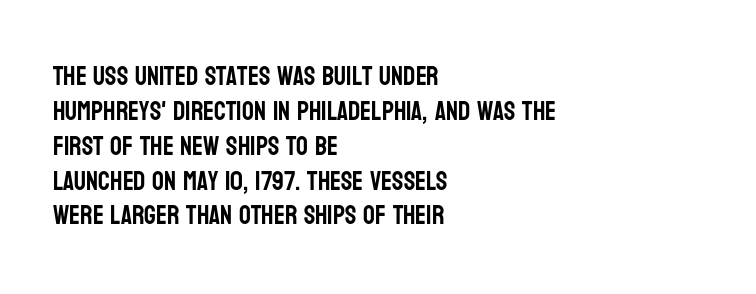
The letters stand straight up with perfectly vertical stems. Anything drawn beneath the words? Only blank space. Vertical spacing — default. Short note: letters normally spaced. Leftover space on each line is placed entirely after the last word.
